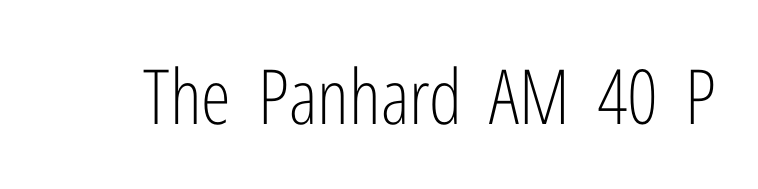
{"serif": "no", "italic": "no", "bold": "no", "weight": "light", "width": "condensed", "stroke_contrast": "low", "x_height": "medium", "monospaced": "no", "underline": "no", "letter_spacing": "normal", "letter_spacing_em": 0.0, "glyph_px": 76}
